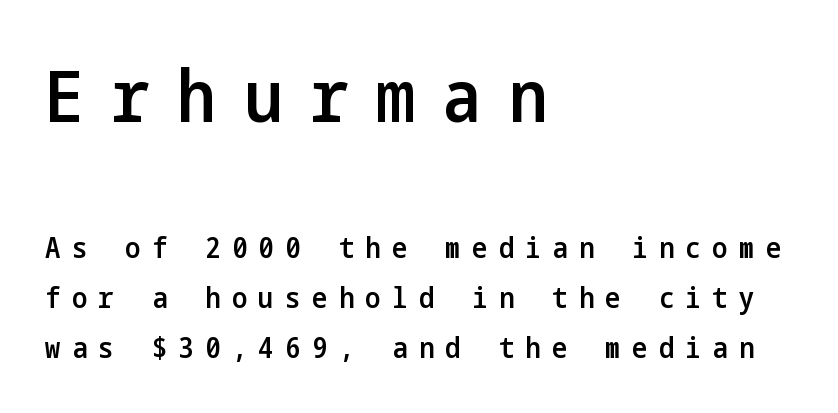
{"serif": "no", "italic": "no", "bold": "semi", "weight": "semibold", "width": "condensed", "stroke_contrast": "low", "x_height": "medium", "underline": "no", "align": "left", "line_spacing_ratio": 1.73, "letter_spacing": "wide", "letter_spacing_em": 0.39, "larger_block": "first", "size_ratio": 2.48, "glyph_px": 72}
